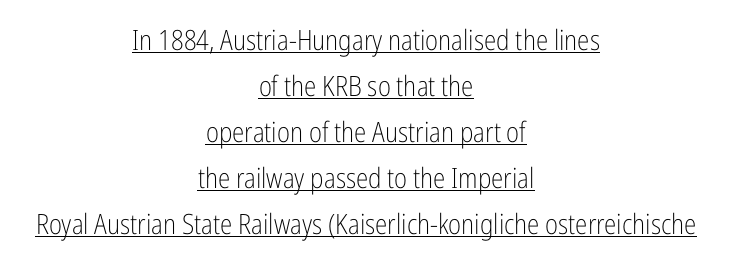
{"serif": "no", "italic": "no", "bold": "no", "weight": "light", "width": "condensed", "stroke_contrast": "low", "x_height": "medium", "monospaced": "no", "underline": "yes", "align": "center", "line_spacing": "normal", "line_spacing_ratio": 1.64, "letter_spacing": "normal", "letter_spacing_em": 0.0, "glyph_px": 28}
